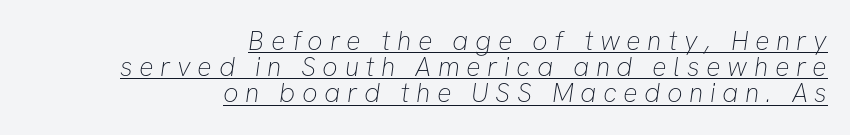
{"bold": "no", "underline": "yes", "align": "right", "line_spacing": "tight", "line_spacing_ratio": 0.97, "letter_spacing": "wide", "letter_spacing_em": 0.24, "glyph_px": 27}
